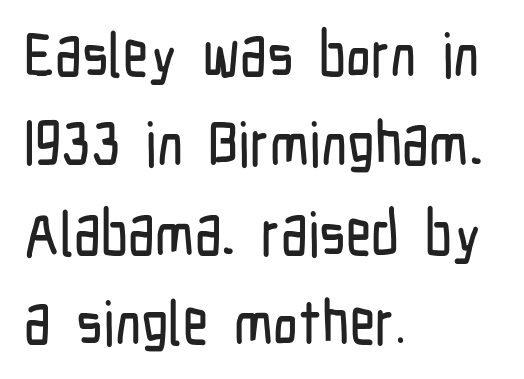
Regular leading. Layout note: lines flush left. Between one letter and the next there's only the usual sliver of space. You can tell it's not italic because the verticals are truly vertical.
